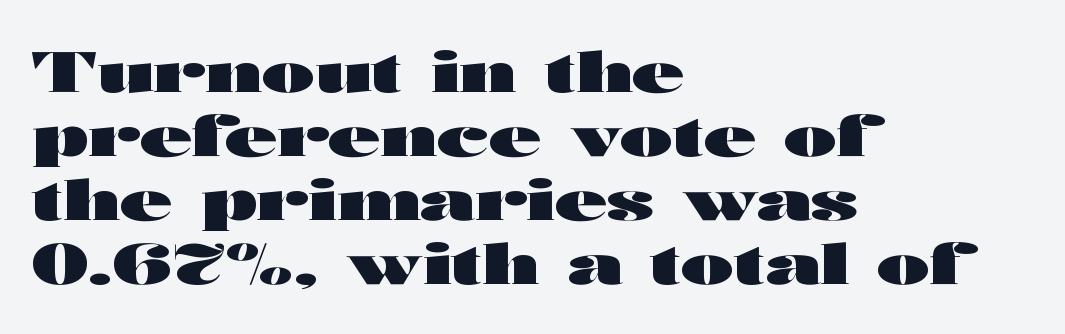
The image shows 57 px heavy, wide type, upright; set left-aligned, tight line spacing (1.12x), normal letter spacing, not underlined; high stroke contrast and a medium x-height.
